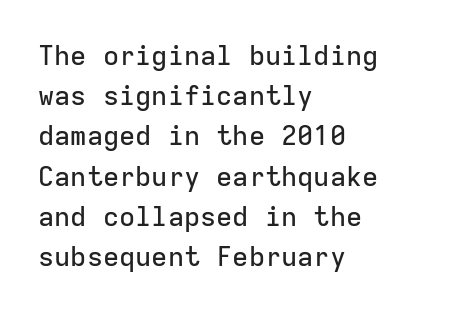
Q: Is the text italic (slanted)? A: No, it is upright.
Q: Is the text underlined? A: No.
Q: How is the paragraph aligned? A: Left-aligned.
Q: Is the spacing between letters normal or unusually wide? A: Normal.
Q: Is the spacing between lines tight, normal or loose? A: Normal.
